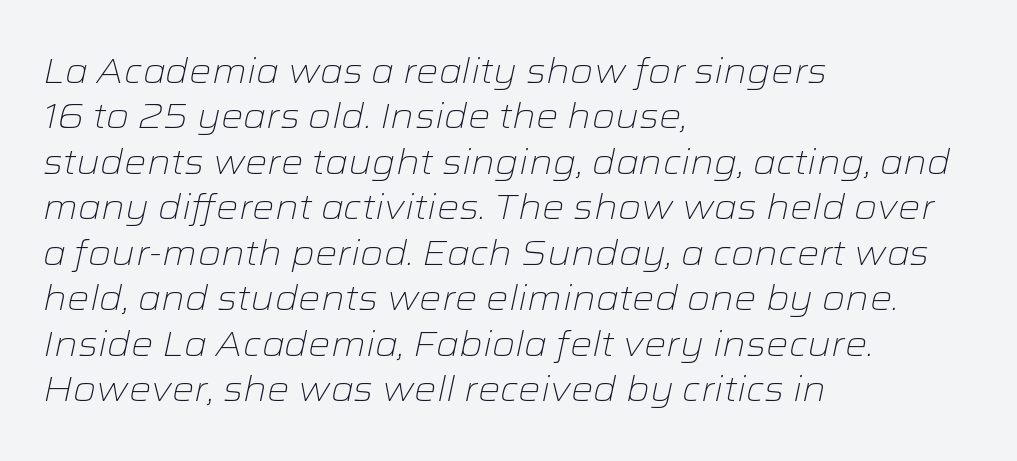
The image shows 35 px light, wide type, italic (leaning right); set left-aligned, normal line spacing (1.3x), normal letter spacing, not underlined; low stroke contrast and a medium x-height.
